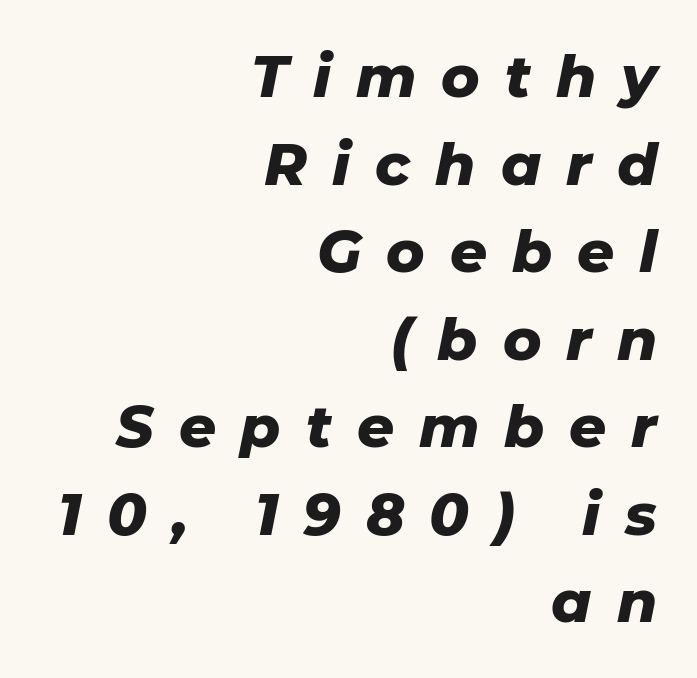
{"italic": "yes", "lean": "right", "slant_degrees": 11, "bold": "yes", "weight": "heavy", "width": "normal", "stroke_contrast": "low", "x_height": "medium", "monospaced": "no", "underline": "no", "align": "right", "line_spacing": "normal", "line_spacing_ratio": 1.51, "letter_spacing": "wide", "letter_spacing_em": 0.43, "glyph_px": 58}
